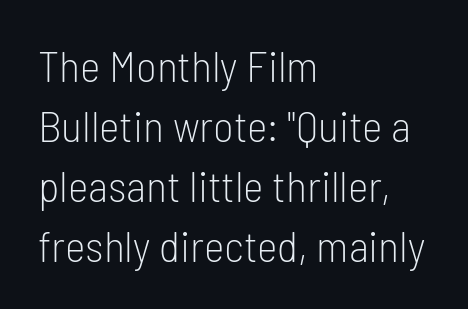
Nope, no serifs anywhere on these letters. Does the copy run flush right? No — it runs flush left. Proportional: the letters do not fall into vertical columns. The gap between lines stays unmarked. This is not heavy type; no bold has been used. Standard letterfit; no display-style spreading of the glyphs.
